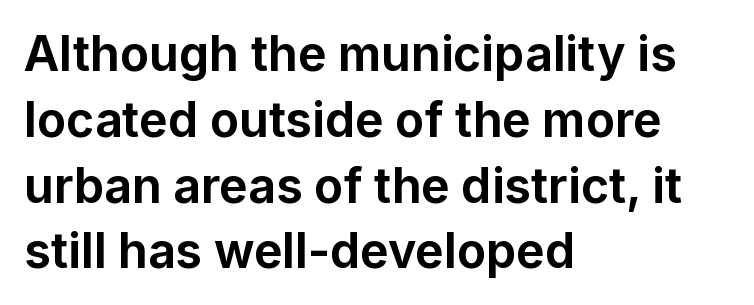
{"serif": "no", "italic": "no", "bold": "yes", "weight": "bold", "width": "normal", "stroke_contrast": "low", "x_height": "medium", "monospaced": "no", "underline": "no", "align": "left", "line_spacing": "normal", "line_spacing_ratio": 1.37, "letter_spacing": "normal", "letter_spacing_em": 0.0, "glyph_px": 48}
